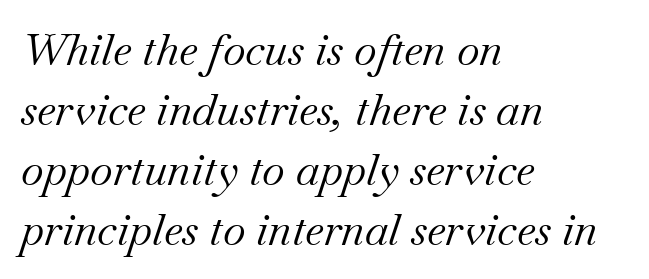
Q: Is the text bold? A: No.
Q: Is the text italic (slanted)? A: Yes, it leans right by about 18 degrees.
Q: Is the typeface a serif or a sans-serif typeface? A: Serif.
Q: Is the text underlined? A: No.
Q: How is the paragraph aligned? A: Left-aligned.
Q: Is the spacing between letters normal or unusually wide? A: Normal.
Q: Is the spacing between lines tight, normal or loose? A: Normal.
Q: Width (condensed, normal, or wide)? A: Normal.
Q: Stroke contrast? A: Medium.
Q: x-height? A: Small.
Q: Monospaced? A: No.
